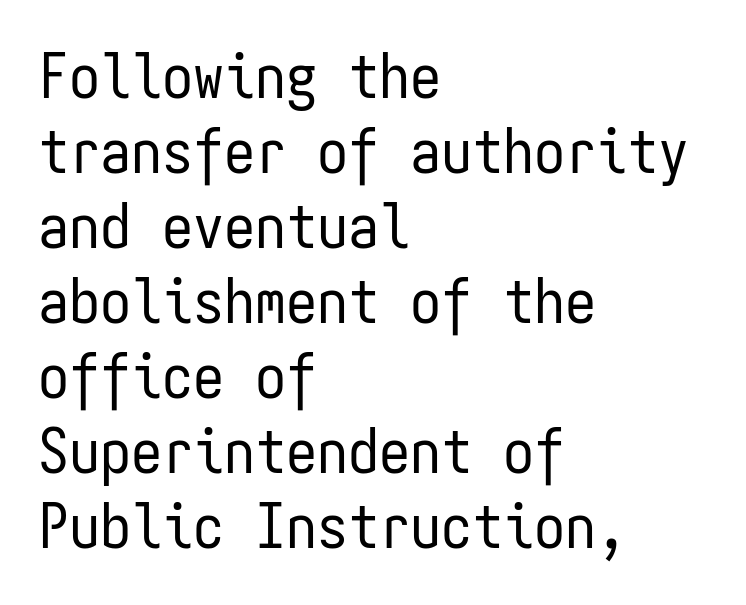
{"serif": "no", "italic": "no", "bold": "no", "weight": "regular", "width": "condensed", "stroke_contrast": "low", "x_height": "medium", "monospaced": "yes", "underline": "no", "align": "left", "line_spacing_ratio": 1.21, "letter_spacing": "normal", "letter_spacing_em": 0.0, "glyph_px": 62}
